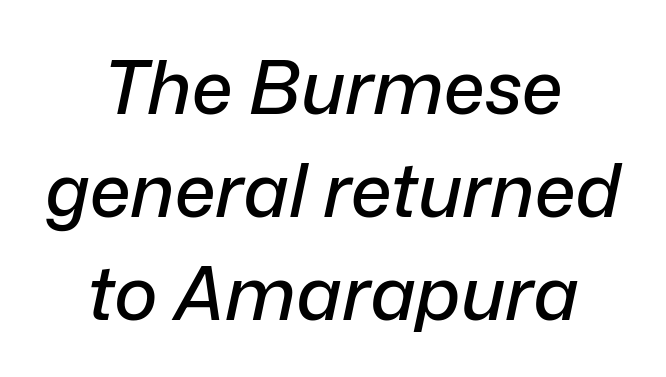
The image shows 74 px text type, italic (leaning right); set centered, normal line spacing (1.39x), normal letter spacing, not underlined; low stroke contrast and a medium x-height.
